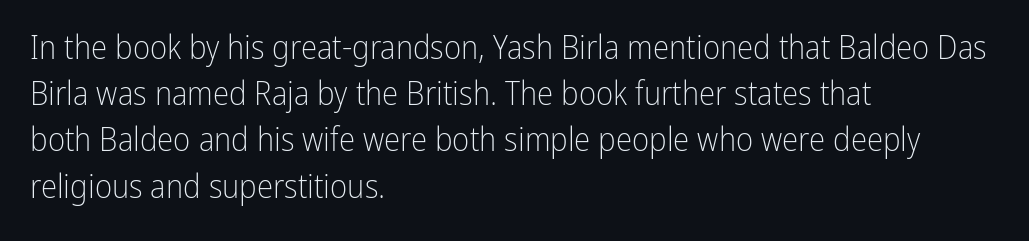
Q: Is the text bold? A: No.
Q: Is the text italic (slanted)? A: No, it is upright.
Q: Is the typeface a serif or a sans-serif typeface? A: Sans-serif.
Q: Is the text underlined? A: No.
Q: How is the paragraph aligned? A: Left-aligned.
Q: Is the spacing between letters normal or unusually wide? A: Normal.
Q: Is the spacing between lines tight, normal or loose? A: Normal.
Q: Width (condensed, normal, or wide)? A: Condensed.
Q: Stroke contrast? A: Low.
Q: x-height? A: Medium.
Q: Monospaced? A: No.
